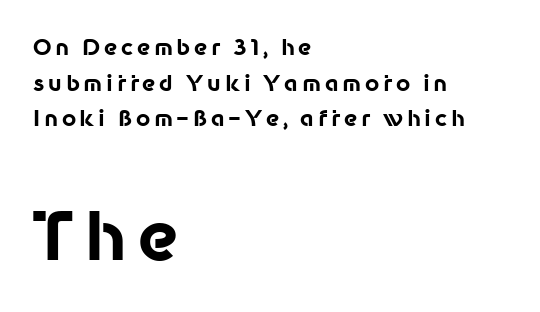
Check where the strokes stop: nothing finishes them off — pure sans. Descenders hang freely into open space. One-word summary of the alignment: left. This is roman type, the default non-slanted kind. These lines sit exactly where default settings would place them.
